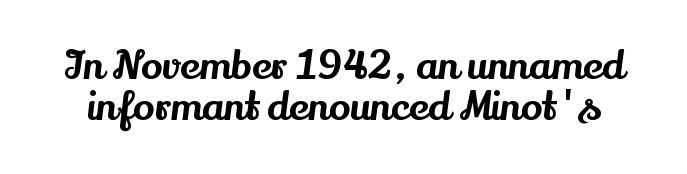
{"serif": "yes", "width": "normal", "stroke_contrast": "medium", "x_height": "small", "monospaced": "no", "underline": "no", "line_spacing": "tight", "line_spacing_ratio": 1.03, "letter_spacing": "normal", "letter_spacing_em": 0.0, "glyph_px": 40}
